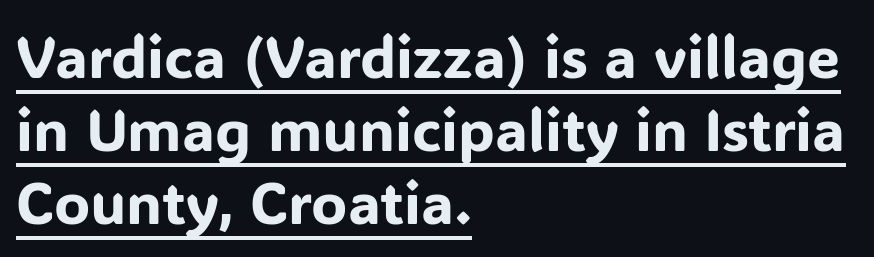
Q: Is the text italic (slanted)? A: No, it is upright.
Q: Is the typeface a serif or a sans-serif typeface? A: Sans-serif.
Q: Is the text underlined? A: Yes.
Q: How is the paragraph aligned? A: Left-aligned.
Q: Is the spacing between letters normal or unusually wide? A: Normal.
Q: Width (condensed, normal, or wide)? A: Normal.
Q: Stroke contrast? A: Low.
Q: x-height? A: Medium.
Q: Monospaced? A: No.
